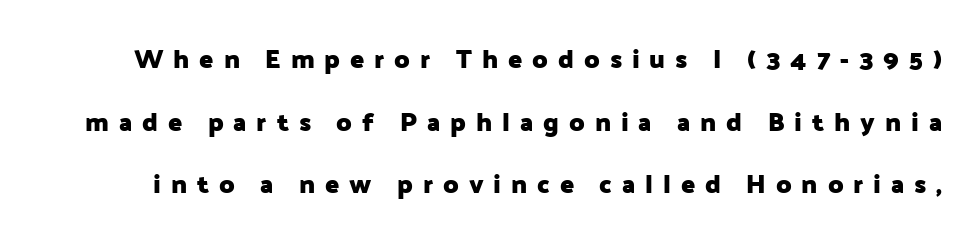
Students, note that the glyphs here are deliberately spaced far apart. What's the leading like? Stretched, with rows far apart. Clear beneath every line of the passage. The typesetting leans heavy: a genuine bold. Designer's note — italics off, roman on.
